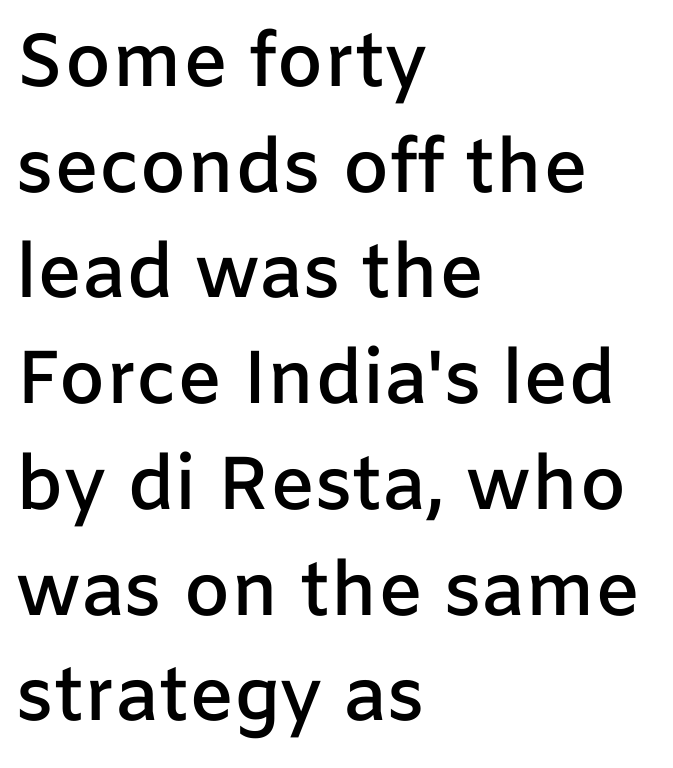
{"serif": "no", "italic": "no", "bold": "semi", "weight": "semibold", "width": "normal", "stroke_contrast": "low", "x_height": "medium", "monospaced": "no", "underline": "no", "align": "left", "line_spacing": "normal", "line_spacing_ratio": 1.41, "letter_spacing": "normal", "letter_spacing_em": 0.0, "glyph_px": 75}
